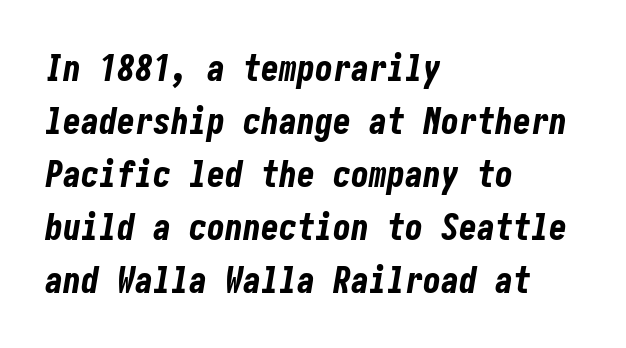
The image shows 36 px bold, condensed type, italic (leaning right); set left-aligned, normal line spacing (1.47x), normal letter spacing, not underlined; low stroke contrast and a medium x-height.
